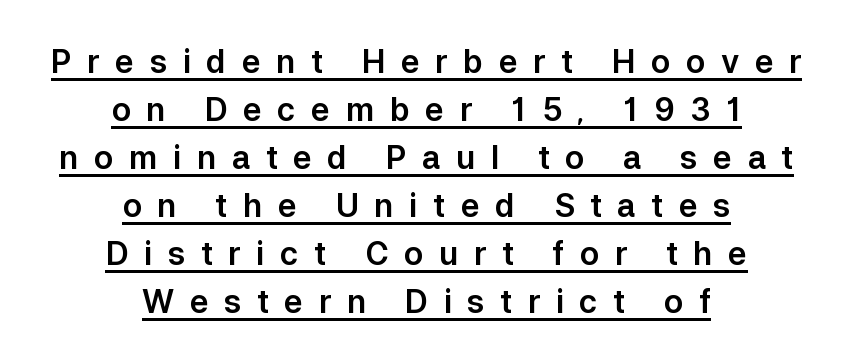
{"serif": "no", "italic": "no", "width": "normal", "stroke_contrast": "low", "x_height": "medium", "monospaced": "no", "underline": "yes", "align": "center", "line_spacing": "normal", "line_spacing_ratio": 1.5, "letter_spacing": "wide", "letter_spacing_em": 0.48, "glyph_px": 32}
